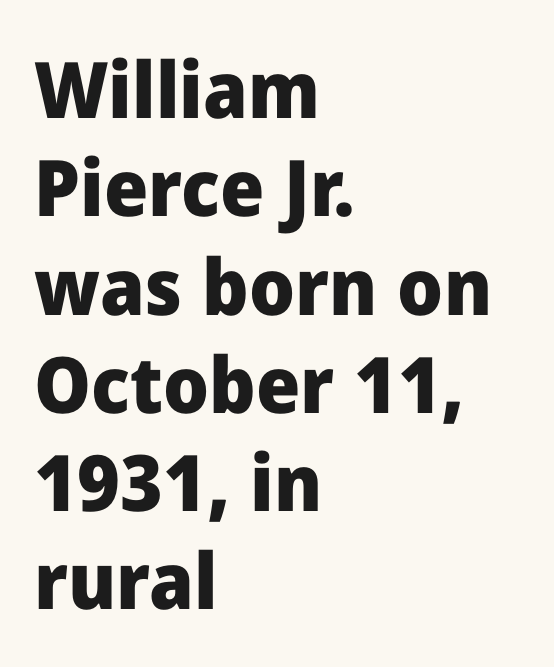
Varying glyph widths throughout — classic text-font behaviour. This rendering uses left alignment, leaving the right contour irregular. The characters display no serif detailing; their extremities are plain. The line texture is even and compact thanks to regular tracking.
